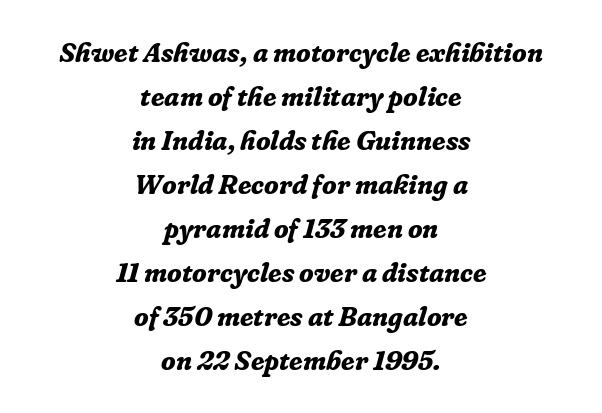
{"italic": "yes", "lean": "right", "slant_degrees": 16, "bold": "yes", "underline": "no", "align": "center", "line_spacing": "normal", "line_spacing_ratio": 1.63, "letter_spacing": "normal", "letter_spacing_em": 0.0, "glyph_px": 27}
